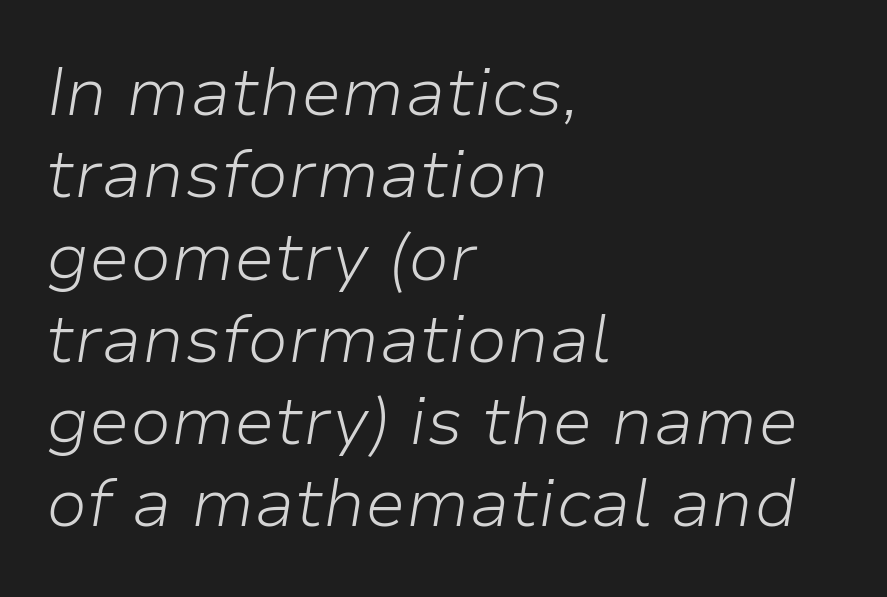
The strip under each line holds only bare page. Observe the ordinary spacing: letters are neighbours, not strangers. Nothing heavy about these letters — not bold at all. Italic? Definitely — the glyphs are oblique.
